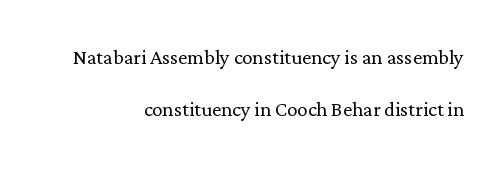
Q: Is the text bold? A: No.
Q: Is the text italic (slanted)? A: No, it is upright.
Q: Is the text underlined? A: No.
Q: How is the paragraph aligned? A: Right-aligned.
Q: Is the spacing between letters normal or unusually wide? A: Normal.
Q: Is the spacing between lines tight, normal or loose? A: Loose.
